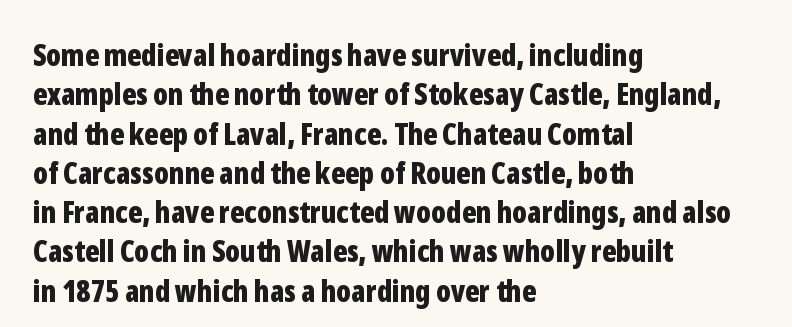
The image shows 30 px bold, condensed sans-serif type, upright; set left-aligned, normal line spacing (1.31x), normal letter spacing, not underlined; low stroke contrast and a medium x-height.
